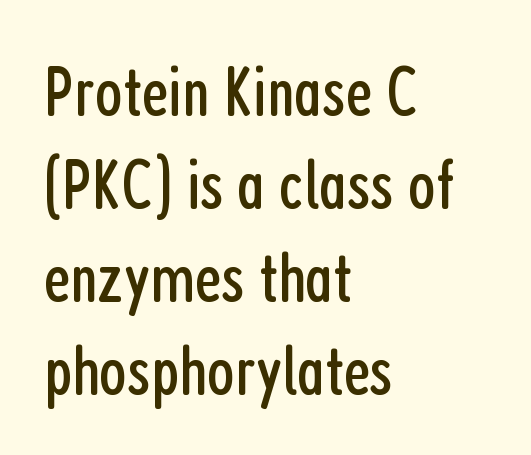
Compared with a typical body face, this is equally light or lighter still. In terms of posture, this sample is upright. Lines of text with bare space underneath. A typesetter would call this proportional, since set widths differ per character.
